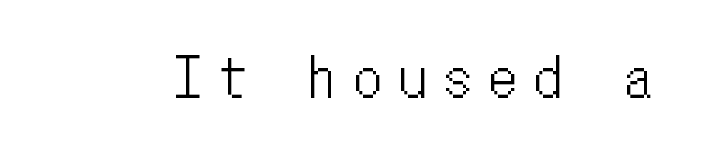
Q: Is the text italic (slanted)? A: No, it is upright.
Q: Is the text underlined? A: No.
Q: Is the spacing between letters normal or unusually wide? A: Unusually wide.
Q: Width (condensed, normal, or wide)? A: Condensed.
Q: Stroke contrast? A: Low.
Q: x-height? A: Medium.
Q: Monospaced? A: Yes.
